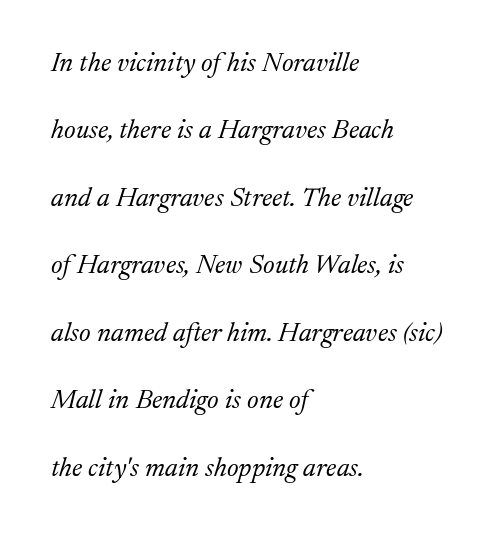
Q: Is the text bold? A: No.
Q: Is the text italic (slanted)? A: Yes, it leans right by about 17 degrees.
Q: Is the text underlined? A: No.
Q: How is the paragraph aligned? A: Left-aligned.
Q: Is the spacing between letters normal or unusually wide? A: Normal.
Q: Is the spacing between lines tight, normal or loose? A: Loose.
